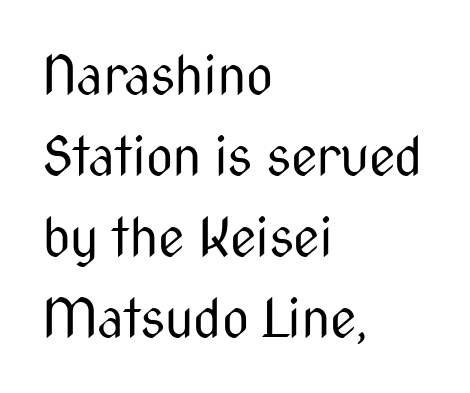
Q: Is the text bold? A: No.
Q: Is the text italic (slanted)? A: No, it is upright.
Q: Is the typeface a serif or a sans-serif typeface? A: Sans-serif.
Q: Is the text underlined? A: No.
Q: How is the paragraph aligned? A: Left-aligned.
Q: Is the spacing between letters normal or unusually wide? A: Normal.
Q: Is the spacing between lines tight, normal or loose? A: Normal.
Q: Width (condensed, normal, or wide)? A: Condensed.
Q: Stroke contrast? A: Medium.
Q: x-height? A: Medium.
Q: Monospaced? A: No.
